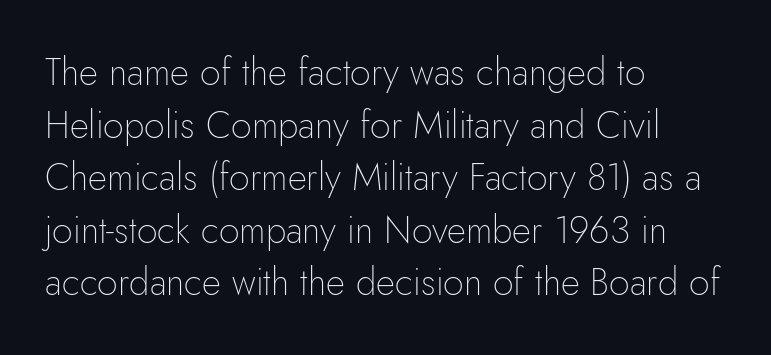
Evenly set lines give the paragraph a standard silhouette. The type family on display is of the sans-serif kind. Any mark beneath the type? The region is blank. Designer's note — italics off, roman on. A typesetter would call this proportional, since set widths differ per character.
